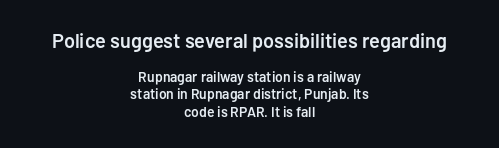
Q: Is the text bold? A: Semi-bold.
Q: Is the text italic (slanted)? A: No, it is upright.
Q: Is the text underlined? A: No.
Q: How is the paragraph aligned? A: Centered.
Q: Is the spacing between letters normal or unusually wide? A: Normal.
Q: Which block of text is set in a larger size, the first (top) or the second (bottom)? A: The first (top) one.
